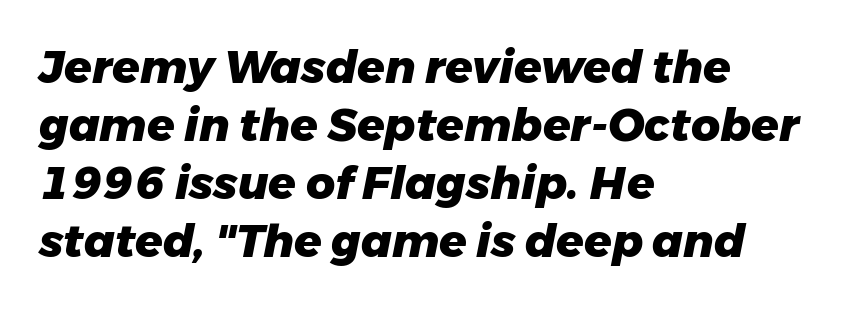
The image shows 45 px heavy type, italic (leaning right); set left-aligned, normal line spacing (1.29x), normal letter spacing, not underlined; low stroke contrast and a medium x-height.
